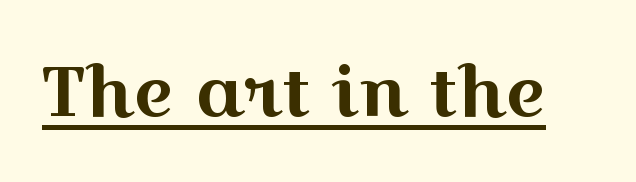
Q: Is the text italic (slanted)? A: No, it is upright.
Q: Is the typeface a serif or a sans-serif typeface? A: Serif.
Q: Is the text underlined? A: Yes.
Q: Is the spacing between letters normal or unusually wide? A: Normal.
Q: Width (condensed, normal, or wide)? A: Wide.
Q: x-height? A: Medium.
Q: Monospaced? A: No.
